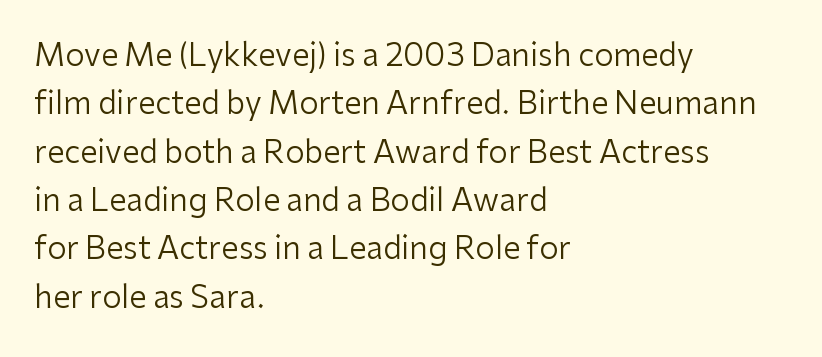
{"serif": "no", "italic": "no", "bold": "no", "weight": "regular", "width": "normal", "stroke_contrast": "low", "x_height": "medium", "monospaced": "no", "underline": "no", "align": "left", "line_spacing": "normal", "line_spacing_ratio": 1.56, "letter_spacing": "normal", "letter_spacing_em": 0.0, "glyph_px": 31}
